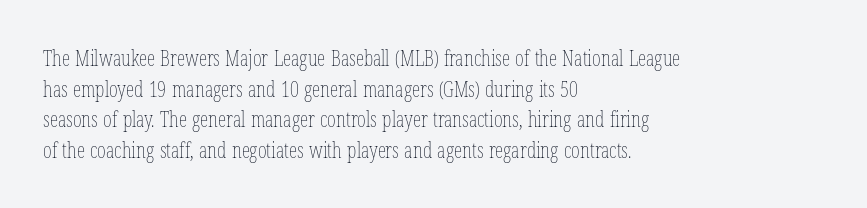
Q: Is the text bold? A: No.
Q: Is the text italic (slanted)? A: No, it is upright.
Q: Is the text underlined? A: No.
Q: How is the paragraph aligned? A: Left-aligned.
Q: Is the spacing between letters normal or unusually wide? A: Normal.
Q: Is the spacing between lines tight, normal or loose? A: Normal.
